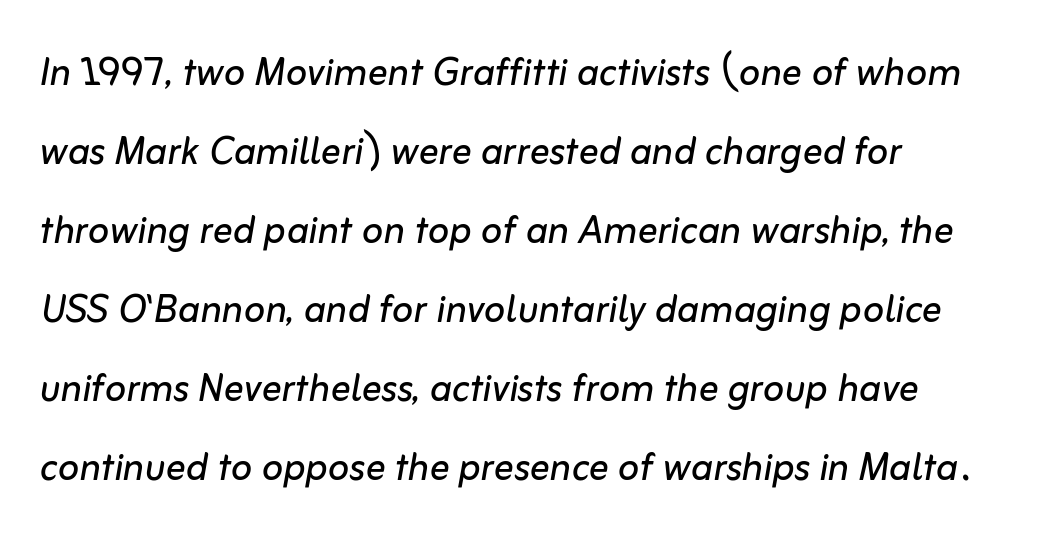
The image shows 50 px regular-weight type, italic (leaning right); set left-aligned, normal line spacing (1.58x), normal letter spacing, not underlined; low stroke contrast and a medium x-height.
